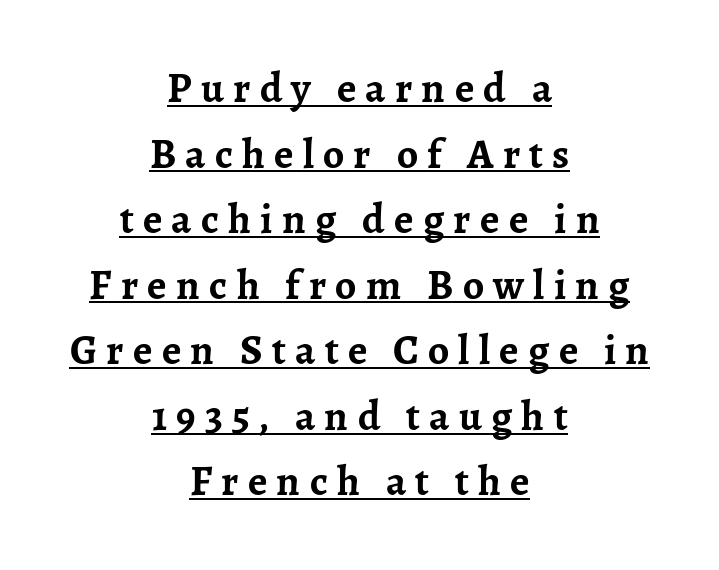
Q: Is the text bold? A: Yes.
Q: Is the text italic (slanted)? A: No, it is upright.
Q: Is the typeface a serif or a sans-serif typeface? A: Serif.
Q: Is the text underlined? A: Yes.
Q: How is the paragraph aligned? A: Centered.
Q: Is the spacing between letters normal or unusually wide? A: Unusually wide.
Q: Is the spacing between lines tight, normal or loose? A: Normal.
Q: Width (condensed, normal, or wide)? A: Normal.
Q: Stroke contrast? A: Low.
Q: x-height? A: Medium.
Q: Monospaced? A: No.
